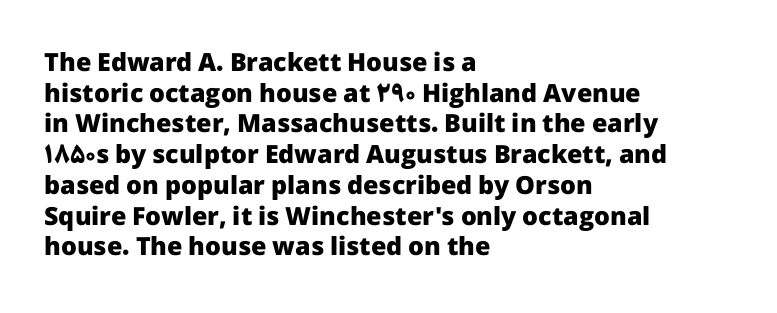
In CSS terms this would be text-align: left. Anything drawn beneath the words? Only blank space. Posture: upright roman. As a designer I'd log this as weight 700, bold.
